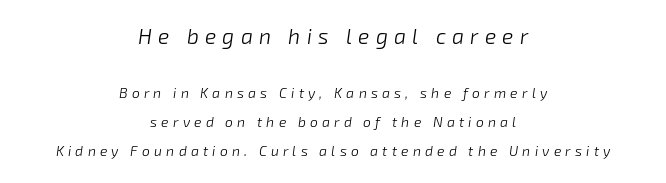
The image shows 21 px text type, italic (leaning right); set centered, loose line spacing (2.09x), unusually wide letter spacing (+0.3 em), not underlined; the first (top) block is 1.5x larger.
